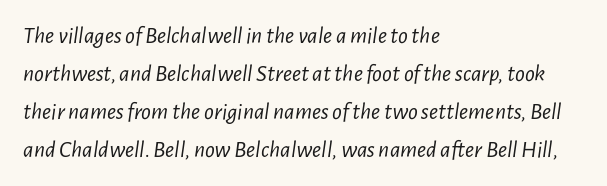
The text block is weighted toward the left margin, trailing off unevenly rightward. Decoration check: the copy has no underline. Look at the tracking — it's just the regular setting, nothing added. The face looks like a standard text weight, possibly lighter. The line-height multiplier appears to be the usual default. A typesetter would mark this as italic.
